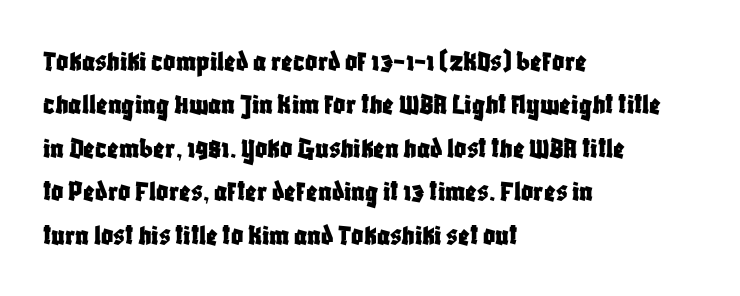
The image shows 30 px condensed sans-serif type, upright; set left-aligned, normal line spacing (1.45x), normal letter spacing, not underlined; low stroke contrast and a large x-height.
